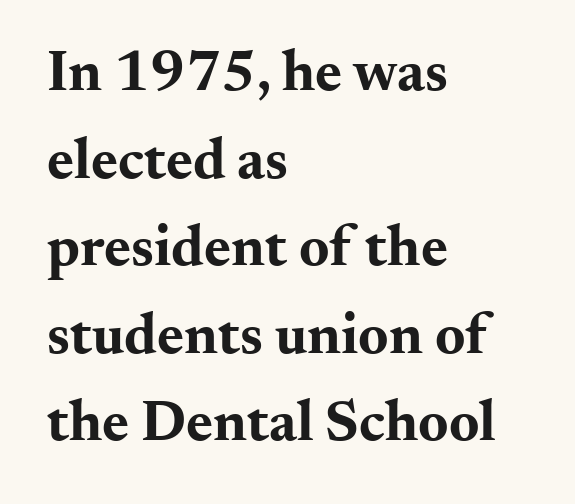
How would I describe the line gaps? Plain and ordinary. Honestly, there is no underline to notice here at all. Words appear dense and cohesive because spacing is normal. Typographic density is high because the face is bold. Stroke terminals: seriffed. Do the letters lean? They stand straight.
